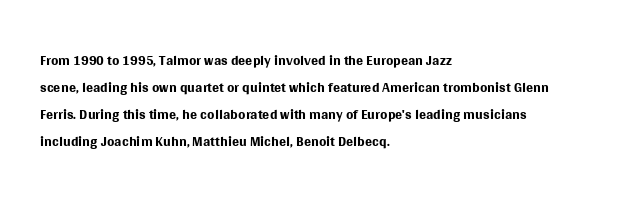
{"italic": "no", "bold": "no", "underline": "no", "align": "left", "line_spacing": "normal", "line_spacing_ratio": 1.28, "letter_spacing": "normal", "letter_spacing_em": 0.0, "glyph_px": 21}
